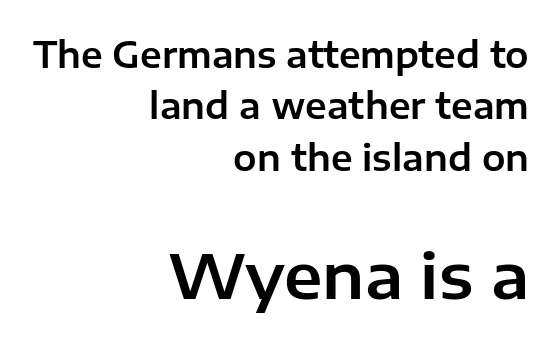
Q: Is the text italic (slanted)? A: No, it is upright.
Q: Is the typeface a serif or a sans-serif typeface? A: Sans-serif.
Q: Is the text underlined? A: No.
Q: How is the paragraph aligned? A: Right-aligned.
Q: Is the spacing between letters normal or unusually wide? A: Normal.
Q: Is the spacing between lines tight, normal or loose? A: Normal.
Q: Which block of text is set in a larger size, the first (top) or the second (bottom)? A: The second (bottom) one.
Q: Width (condensed, normal, or wide)? A: Normal.
Q: Stroke contrast? A: Low.
Q: x-height? A: Medium.
Q: Monospaced? A: No.
